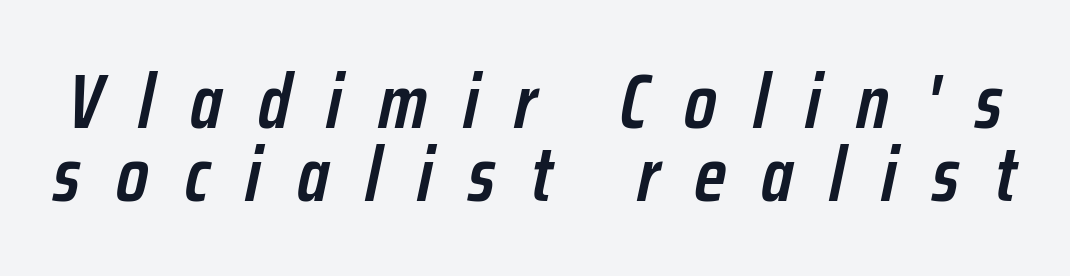
Q: Is the text bold? A: Semi-bold.
Q: Is the text italic (slanted)? A: Yes, it leans right by about 12 degrees.
Q: Is the text underlined? A: No.
Q: Is the spacing between letters normal or unusually wide? A: Unusually wide.
Q: Is the spacing between lines tight, normal or loose? A: Tight.
Q: Width (condensed, normal, or wide)? A: Condensed.
Q: Stroke contrast? A: Low.
Q: x-height? A: Medium.
Q: Monospaced? A: No.
